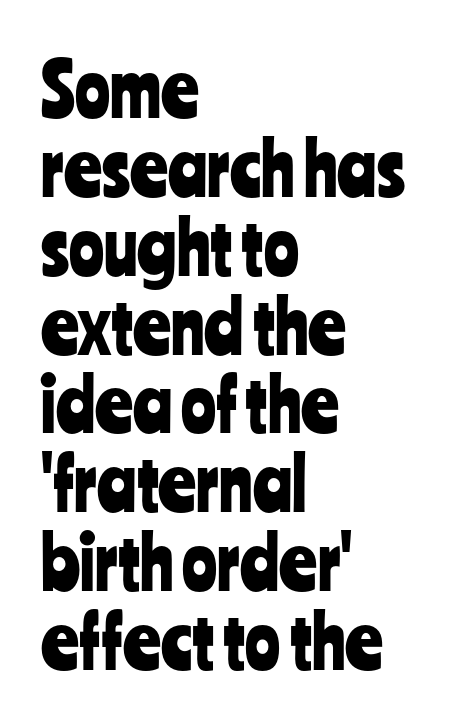
Q: Is the text italic (slanted)? A: No, it is upright.
Q: Is the typeface a serif or a sans-serif typeface? A: Sans-serif.
Q: Is the text underlined? A: No.
Q: How is the paragraph aligned? A: Left-aligned.
Q: Is the spacing between letters normal or unusually wide? A: Normal.
Q: Is the spacing between lines tight, normal or loose? A: Tight.
Q: Width (condensed, normal, or wide)? A: Condensed.
Q: Stroke contrast? A: Low.
Q: x-height? A: Medium.
Q: Monospaced? A: No.
